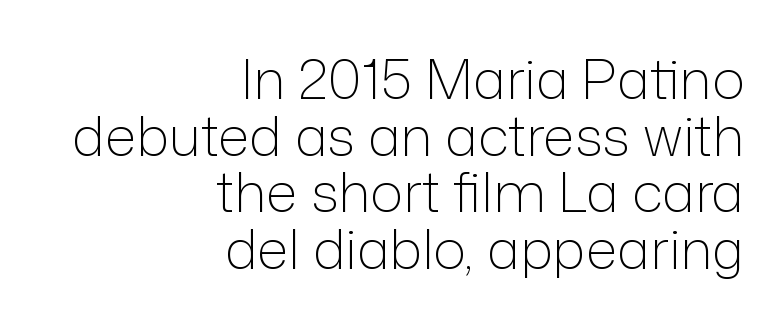
The image shows 55 px light sans-serif type, upright; set right-aligned, tight line spacing (1.03x), normal letter spacing, not underlined; low stroke contrast and a medium x-height.
